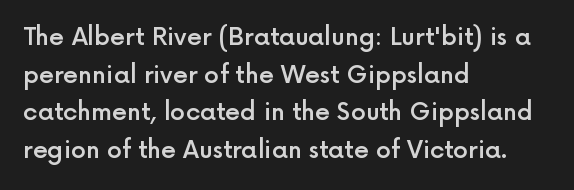
Q: Is the text bold? A: Semi-bold.
Q: Is the text italic (slanted)? A: No, it is upright.
Q: Is the text underlined? A: No.
Q: How is the paragraph aligned? A: Left-aligned.
Q: Is the spacing between letters normal or unusually wide? A: Normal.
Q: Is the spacing between lines tight, normal or loose? A: Normal.
